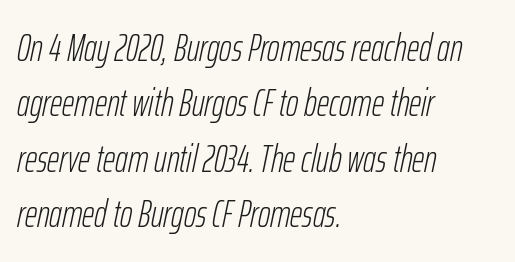
The image shows 38 px light, condensed type, italic (leaning right); set left-aligned, normal line spacing (1.46x), normal letter spacing, not underlined; low stroke contrast and a medium x-height.
